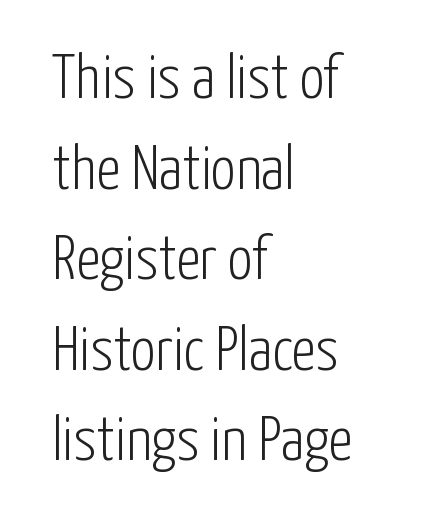
Q: Is the text bold? A: No.
Q: Is the text italic (slanted)? A: No, it is upright.
Q: Is the typeface a serif or a sans-serif typeface? A: Sans-serif.
Q: Is the text underlined? A: No.
Q: How is the paragraph aligned? A: Left-aligned.
Q: Is the spacing between letters normal or unusually wide? A: Normal.
Q: Is the spacing between lines tight, normal or loose? A: Normal.
Q: Width (condensed, normal, or wide)? A: Condensed.
Q: Stroke contrast? A: Low.
Q: x-height? A: Medium.
Q: Monospaced? A: No.
